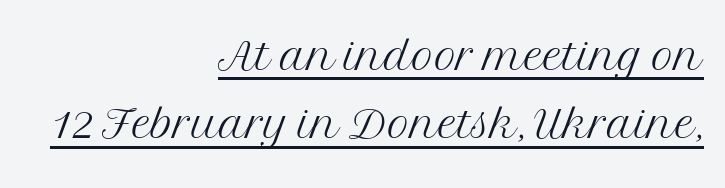
The image shows 61 px light serif type; set right-aligned, tight line spacing (1.12x), normal letter spacing, underlined; medium stroke contrast and a medium x-height.
